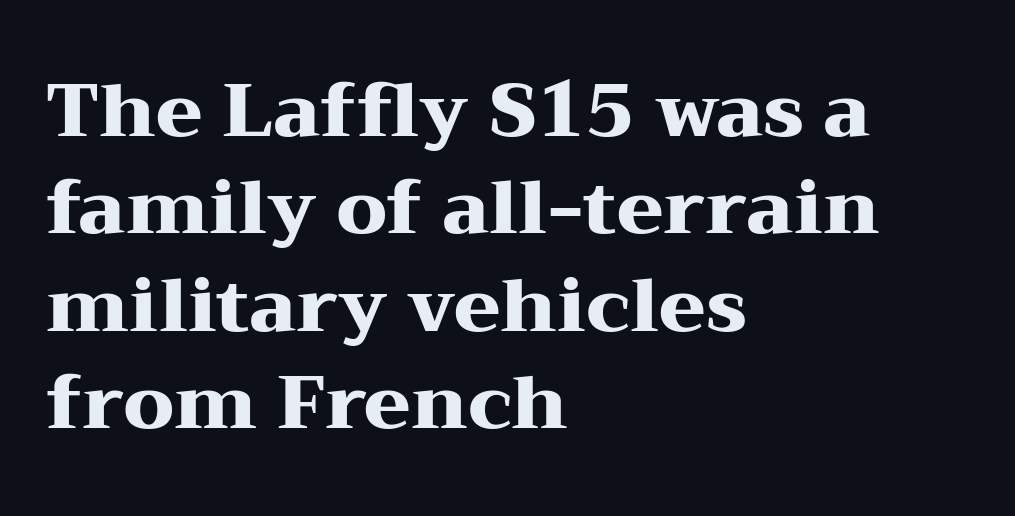
The image shows 75 px heavy, wide serif type, upright; set left-aligned, normal line spacing (1.3x), normal letter spacing, not underlined; medium stroke contrast and a medium x-height.
